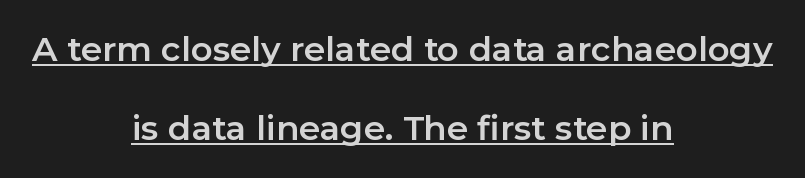
Caption: multi-line text, centered on the measure. The lettering stays uniformly vertical, giving the passage a roman look. Glance below the letters and you will spot a drawn line. Is this a fixed-width face? No — the glyphs have proportional, varying widths. Each letter's strokes conclude bluntly, with no projecting serifs. Regarding leading, the lines here are spaced well apart.
